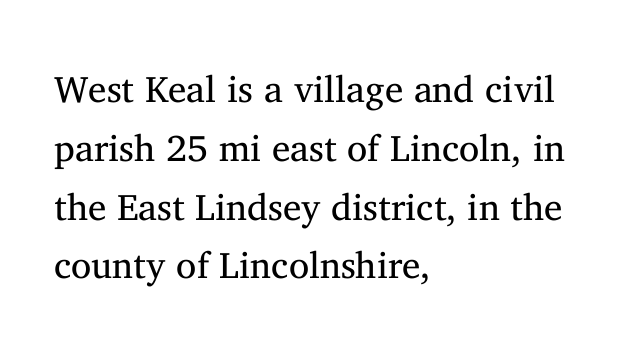
Q: Is the text bold? A: No.
Q: Is the text italic (slanted)? A: No, it is upright.
Q: Is the typeface a serif or a sans-serif typeface? A: Serif.
Q: Is the text underlined? A: No.
Q: How is the paragraph aligned? A: Left-aligned.
Q: Is the spacing between letters normal or unusually wide? A: Normal.
Q: Is the spacing between lines tight, normal or loose? A: Normal.
Q: Width (condensed, normal, or wide)? A: Normal.
Q: Stroke contrast? A: Medium.
Q: x-height? A: Medium.
Q: Monospaced? A: No.
